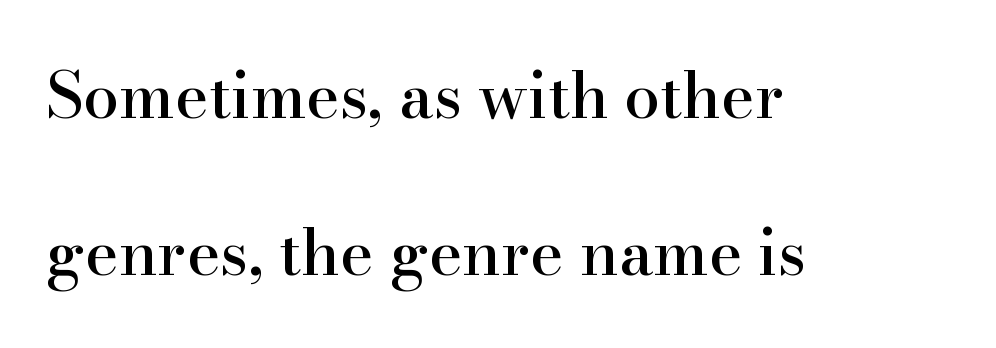
Q: Is the text italic (slanted)? A: No, it is upright.
Q: Is the typeface a serif or a sans-serif typeface? A: Serif.
Q: Is the text underlined? A: No.
Q: How is the paragraph aligned? A: Left-aligned.
Q: Is the spacing between letters normal or unusually wide? A: Normal.
Q: Is the spacing between lines tight, normal or loose? A: Loose.
Q: Width (condensed, normal, or wide)? A: Normal.
Q: Stroke contrast? A: High.
Q: x-height? A: Small.
Q: Monospaced? A: No.
